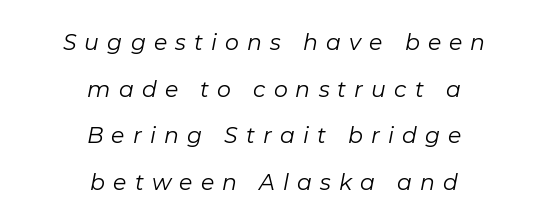
Q: Is the text bold? A: No.
Q: Is the text italic (slanted)? A: Yes, it leans right by about 11 degrees.
Q: Is the text underlined? A: No.
Q: How is the paragraph aligned? A: Centered.
Q: Is the spacing between letters normal or unusually wide? A: Unusually wide.
Q: Is the spacing between lines tight, normal or loose? A: Loose.
